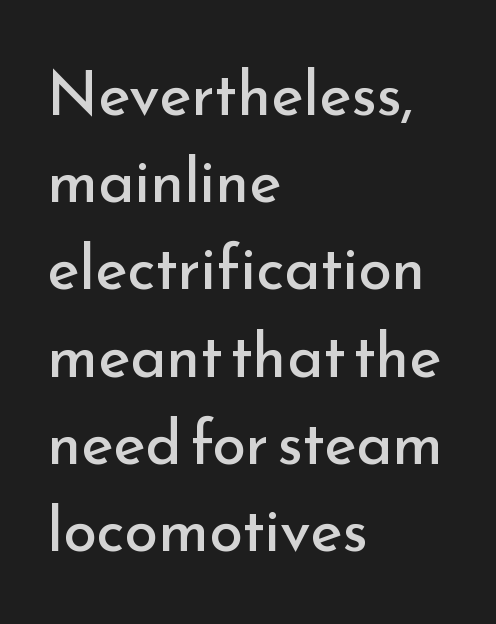
This rendering employs a face without finishing strokes, i.e., a sans-serif. Normally led — the rows are evenly, conventionally spaced. The passage is arranged the way most books set body copy — flush left. Looks like regular typesetting: each glyph gets only the width it needs.
